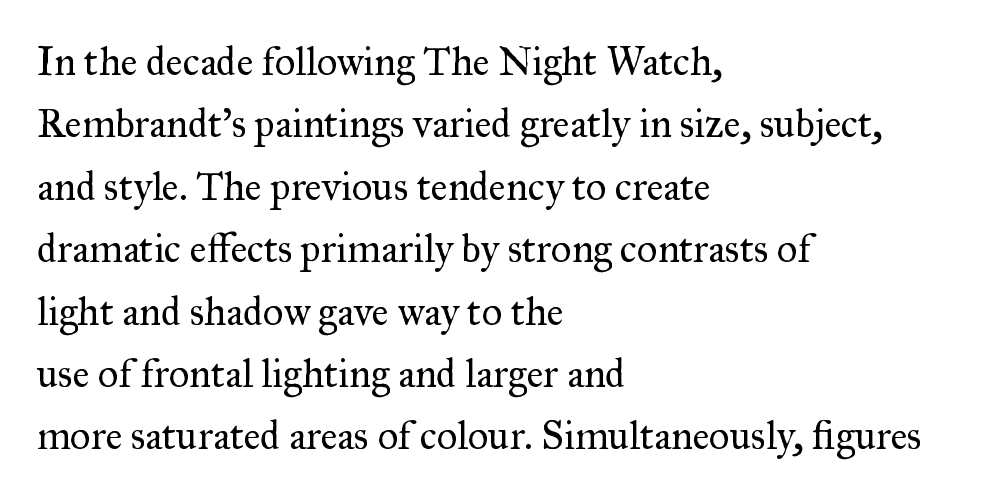
{"serif": "yes", "italic": "no", "bold": "no", "weight": "regular", "width": "normal", "stroke_contrast": "medium", "x_height": "small", "monospaced": "no", "underline": "no", "align": "left", "line_spacing": "normal", "line_spacing_ratio": 1.56, "letter_spacing": "normal", "letter_spacing_em": 0.0, "glyph_px": 40}
